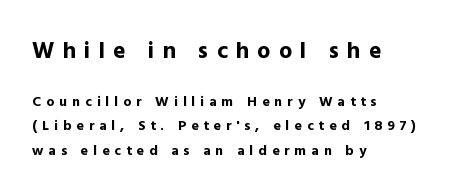
{"italic": "no", "bold": "yes", "underline": "no", "align": "left", "line_spacing_ratio": 1.73, "letter_spacing": "wide", "letter_spacing_em": 0.36, "larger_block": "first", "size_ratio": 1.64, "glyph_px": 23}
